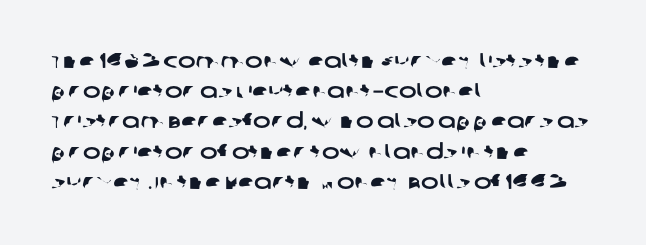
The image shows 21 px text type; set left-aligned, normal line spacing (1.44x), normal letter spacing, not underlined.
